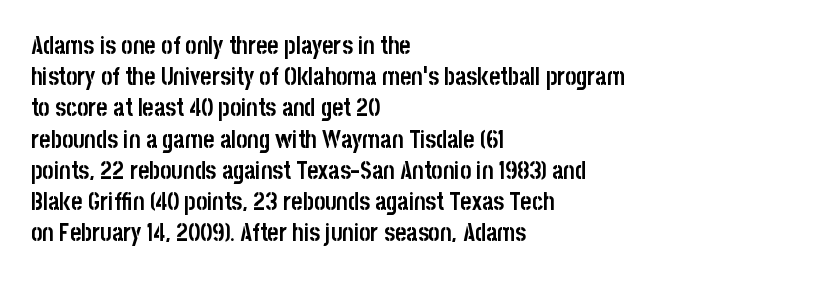
{"italic": "no", "bold": "yes", "underline": "no", "align": "left", "line_spacing": "normal", "line_spacing_ratio": 1.3, "letter_spacing": "normal", "letter_spacing_em": 0.0, "glyph_px": 24}
